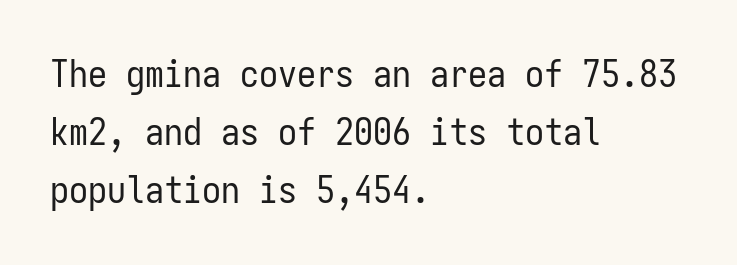
The weight would be labelled regular, book, light, or lighter still. A roman cut, with each character standing at attention. The typesetter chose a ragged-right arrangement here. This is sans-serif lettering, the kind often seen on screens and signage.
